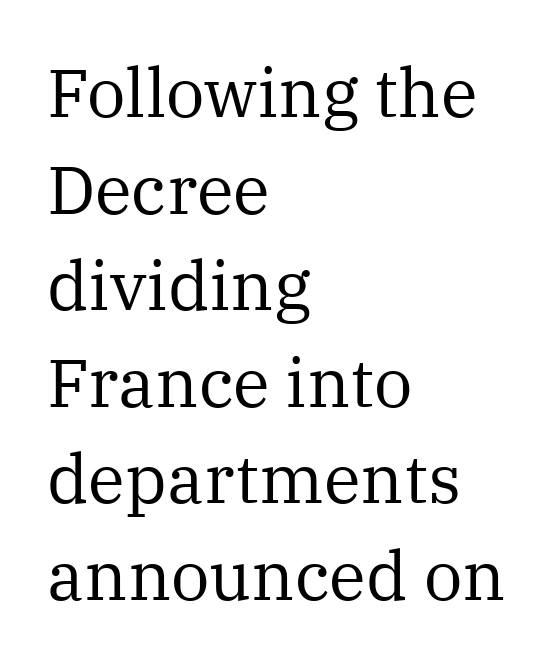
Q: Is the text bold? A: No.
Q: Is the text italic (slanted)? A: No, it is upright.
Q: Is the typeface a serif or a sans-serif typeface? A: Serif.
Q: Is the text underlined? A: No.
Q: How is the paragraph aligned? A: Left-aligned.
Q: Is the spacing between letters normal or unusually wide? A: Normal.
Q: Is the spacing between lines tight, normal or loose? A: Normal.
Q: Width (condensed, normal, or wide)? A: Normal.
Q: Stroke contrast? A: Medium.
Q: x-height? A: Medium.
Q: Monospaced? A: No.
